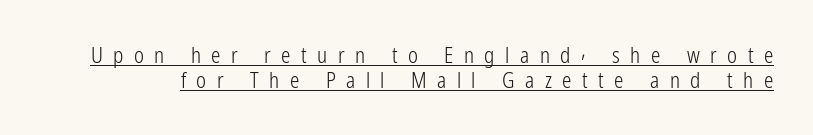
Q: Is the text bold? A: No.
Q: Is the text italic (slanted)? A: No, it is upright.
Q: Is the text underlined? A: Yes.
Q: Is the spacing between letters normal or unusually wide? A: Unusually wide.
